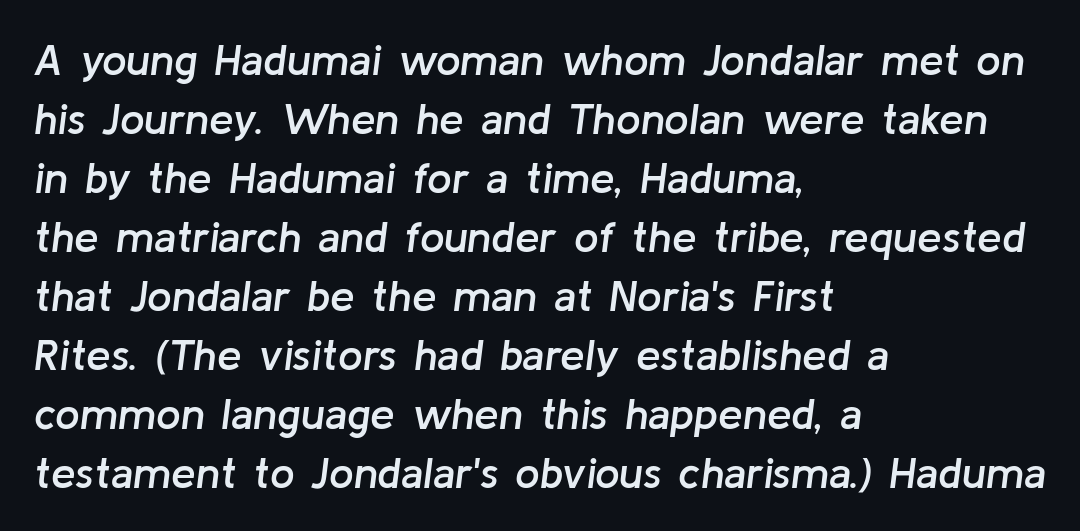
Each row of text sits above clean, open space. An italicized treatment has been applied to the whole sample. The rag falls on the right side of this text block. A normal amount of white space separates one row of letters from the next. You could not count columns in this text — the font is proportionally spaced.
